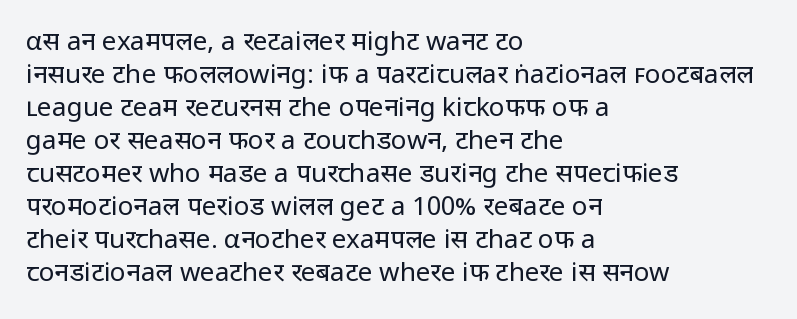
{"italic": "no", "bold": "no", "underline": "no", "align": "left", "line_spacing": "normal", "line_spacing_ratio": 1.27, "letter_spacing": "normal", "letter_spacing_em": 0.0, "glyph_px": 26}
